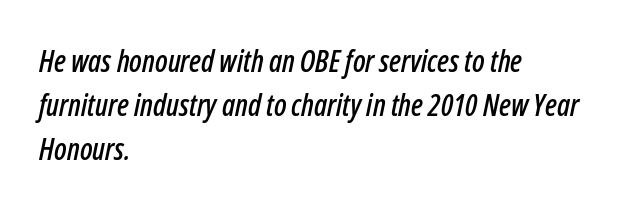
Q: Is the text italic (slanted)? A: Yes, it leans right by about 12 degrees.
Q: Is the text underlined? A: No.
Q: How is the paragraph aligned? A: Left-aligned.
Q: Is the spacing between letters normal or unusually wide? A: Normal.
Q: Is the spacing between lines tight, normal or loose? A: Normal.
Q: Width (condensed, normal, or wide)? A: Condensed.
Q: Stroke contrast? A: Low.
Q: x-height? A: Medium.
Q: Monospaced? A: No.
